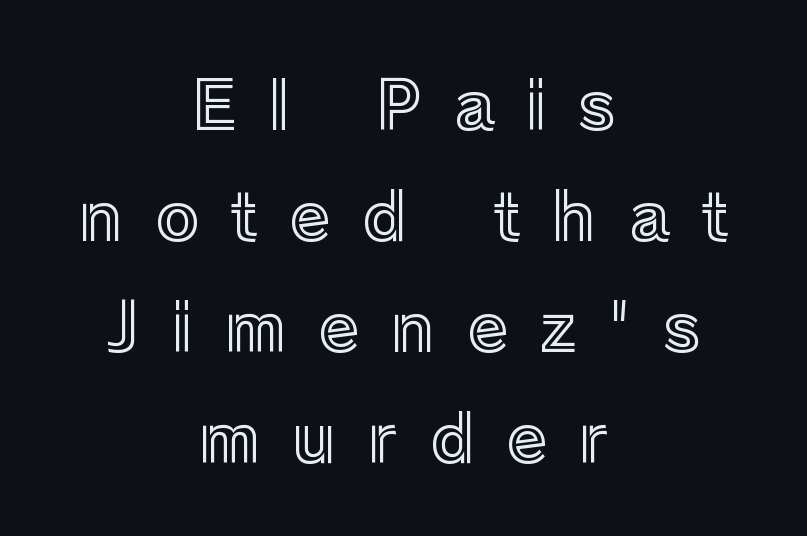
{"italic": "no", "width": "normal", "x_height": "medium", "monospaced": "no", "underline": "no", "align": "center", "line_spacing": "normal", "line_spacing_ratio": 1.68, "letter_spacing": "wide", "letter_spacing_em": 0.48, "glyph_px": 66}
